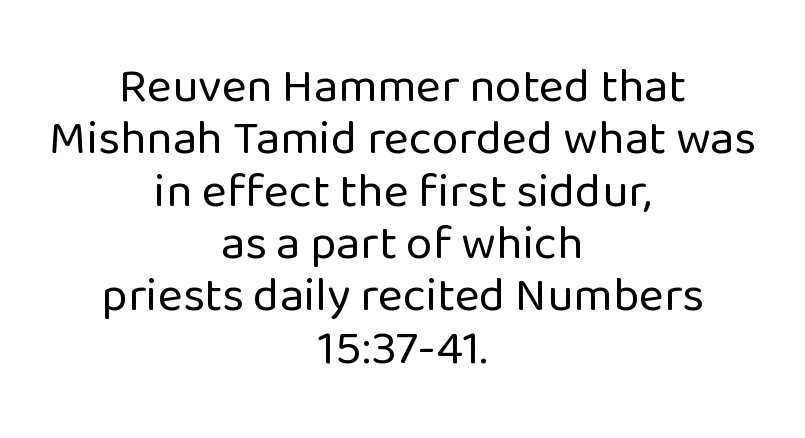
{"serif": "no", "italic": "no", "bold": "no", "weight": "regular", "width": "normal", "stroke_contrast": "low", "x_height": "medium", "monospaced": "no", "underline": "no", "align": "center", "line_spacing": "tight", "line_spacing_ratio": 1.09, "letter_spacing": "normal", "letter_spacing_em": 0.0, "glyph_px": 48}
